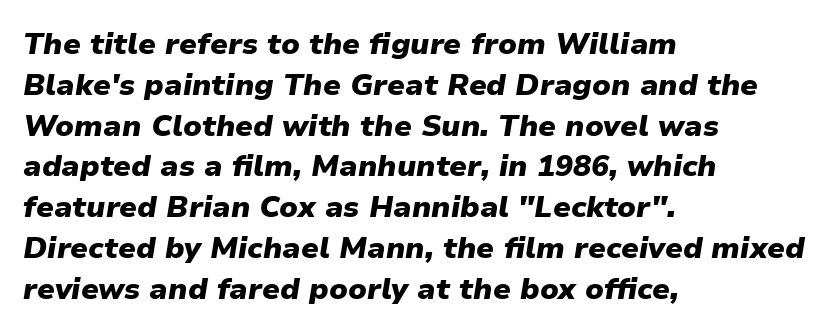
Q: Is the text bold? A: Yes.
Q: Is the text italic (slanted)? A: Yes, it leans right by about 9 degrees.
Q: Is the text underlined? A: No.
Q: How is the paragraph aligned? A: Left-aligned.
Q: Is the spacing between letters normal or unusually wide? A: Normal.
Q: Is the spacing between lines tight, normal or loose? A: Normal.
Q: Width (condensed, normal, or wide)? A: Normal.
Q: Stroke contrast? A: Low.
Q: x-height? A: Medium.
Q: Monospaced? A: No.
